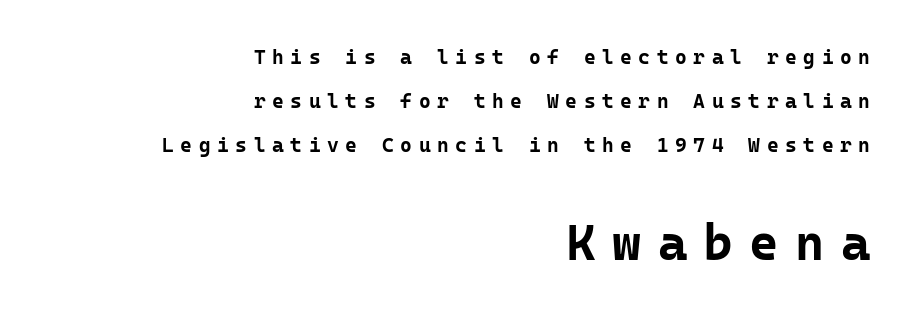
{"serif": "no", "italic": "no", "bold": "yes", "weight": "bold", "width": "normal", "stroke_contrast": "low", "x_height": "medium", "monospaced": "yes", "underline": "no", "align": "right", "line_spacing": "loose", "line_spacing_ratio": 2.21, "letter_spacing": "wide", "letter_spacing_em": 0.33, "larger_block": "second", "size_ratio": 2.5, "glyph_px": 50}
